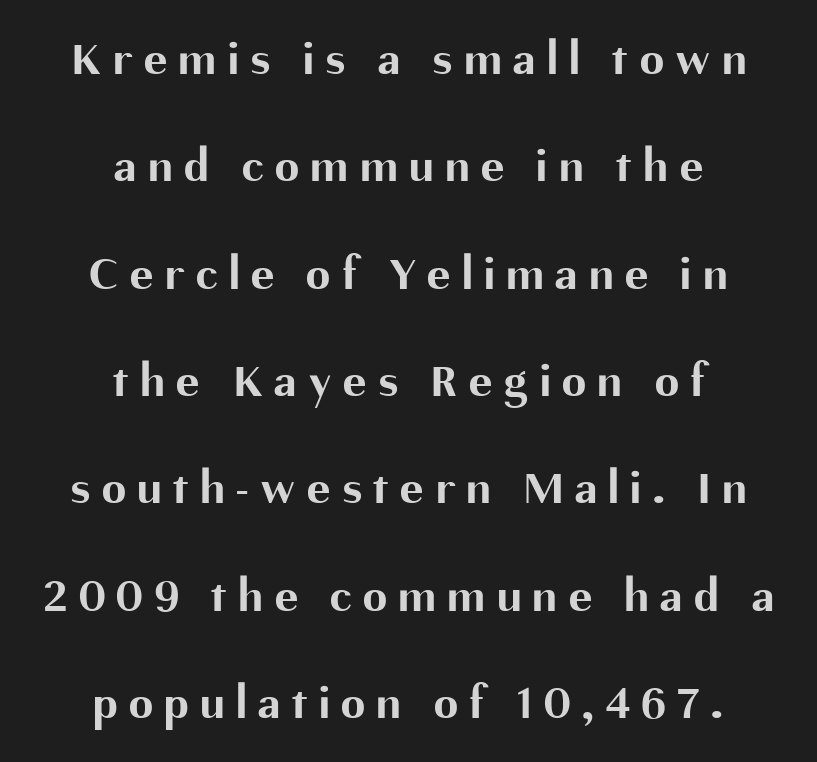
The image shows 49 px bold sans-serif type, upright; set centered, loose line spacing (2.19x), unusually wide letter spacing (+0.23 em), not underlined; medium stroke contrast and a medium x-height.
